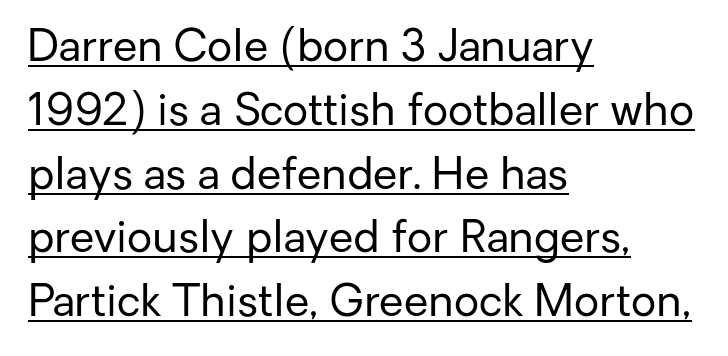
Notice how the stems are strictly vertical — no italics here. Honestly, the letter spacing is just normal — you wouldn't notice it. Character widths vary here, with narrow letters taking less room than wide ones. Layout note: lines flush left.
